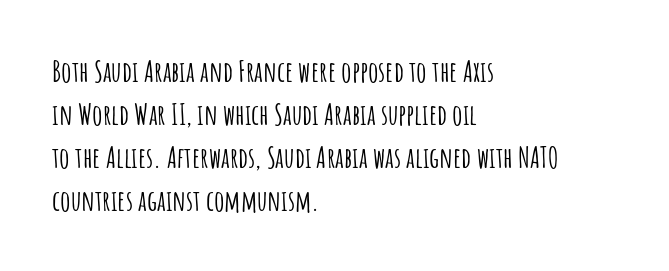
{"serif": "no", "italic": "no", "width": "condensed", "stroke_contrast": "low", "x_height": "large", "monospaced": "no", "underline": "no", "align": "left", "line_spacing": "normal", "line_spacing_ratio": 1.48, "letter_spacing": "normal", "letter_spacing_em": 0.0, "glyph_px": 29}
